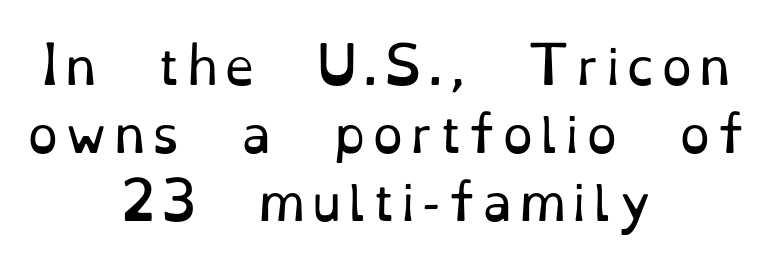
The rag falls on both sides of this text block equally. Leading matches the norm, producing a regular column. The gap between lines stays unmarked. A typesetter would call this proportional, since set widths differ per character.
